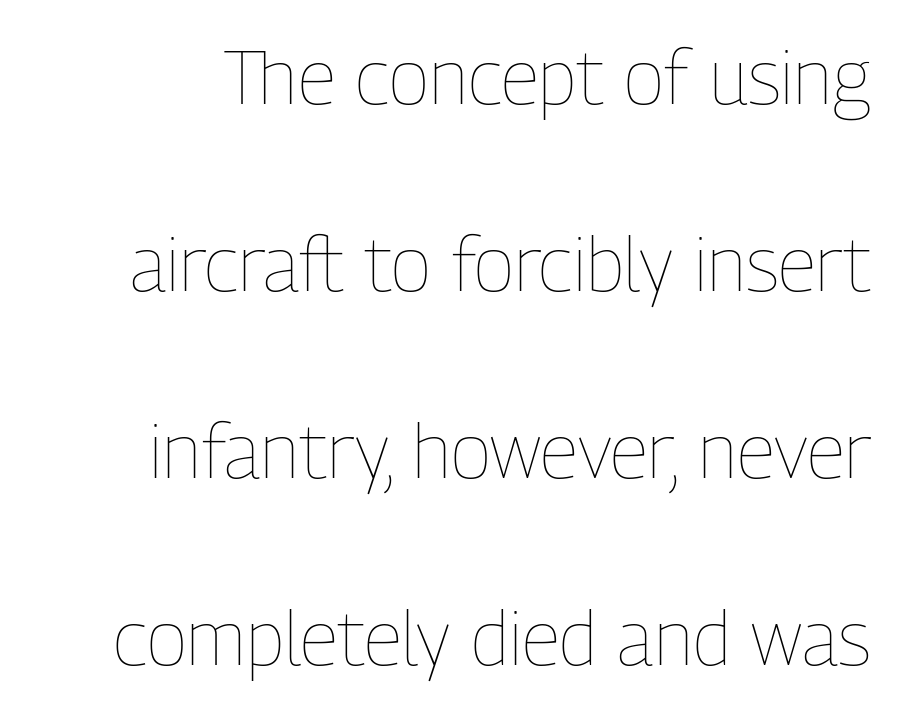
The image shows 76 px thin, condensed type, upright; set loose line spacing (2.46x), normal letter spacing, not underlined; low stroke contrast and a medium x-height.
